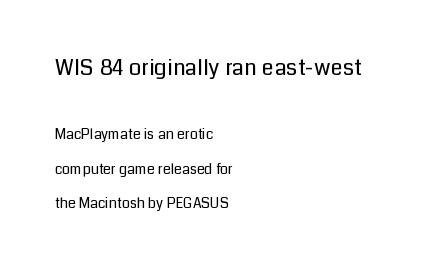
Is the lower block the larger one? No — the upper block carries the bigger type. A typesetter would call this leading open, well beyond the default. The lettering stays uniformly vertical, giving the passage a roman look. The typesetter chose a ragged-right arrangement here.
